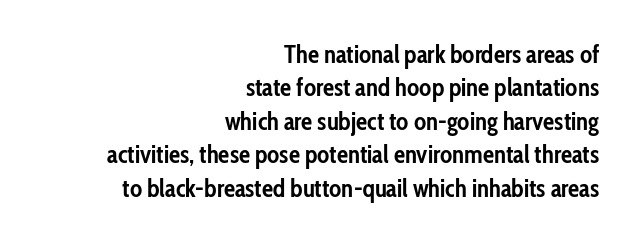
You'd pick this weight for a headline — it's a proper bold. Type without underlining. Standard letterfit; no display-style spreading of the glyphs. The rendering uses a moderate line-height, typical for paragraphs. These lines stack with their right ends in a neat column.
